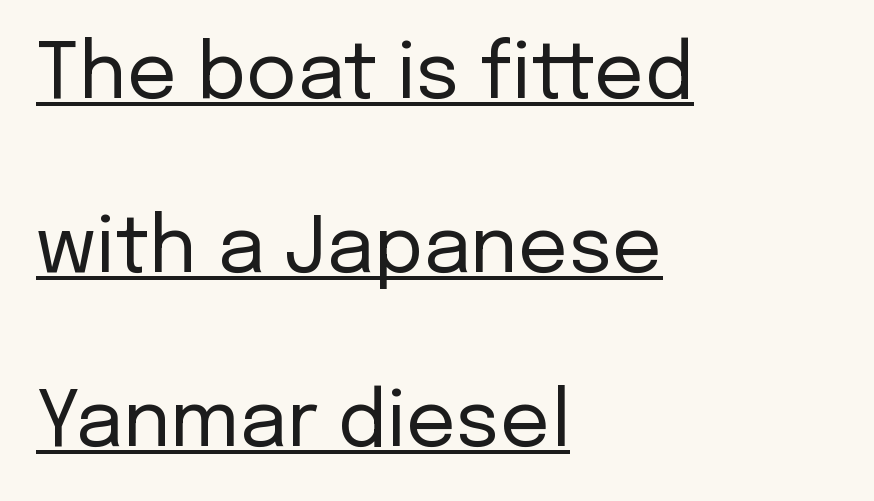
Q: Is the text bold? A: No.
Q: Is the text italic (slanted)? A: No, it is upright.
Q: Is the typeface a serif or a sans-serif typeface? A: Sans-serif.
Q: Is the text underlined? A: Yes.
Q: How is the paragraph aligned? A: Left-aligned.
Q: Is the spacing between letters normal or unusually wide? A: Normal.
Q: Is the spacing between lines tight, normal or loose? A: Loose.
Q: Width (condensed, normal, or wide)? A: Normal.
Q: Stroke contrast? A: Low.
Q: x-height? A: Medium.
Q: Monospaced? A: No.
